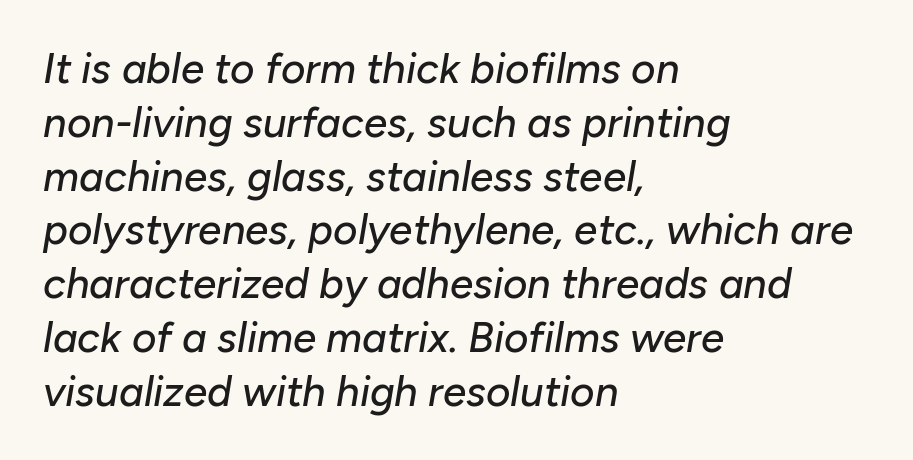
{"italic": "yes", "lean": "right", "slant_degrees": 10, "width": "normal", "stroke_contrast": "low", "x_height": "medium", "monospaced": "no", "underline": "no", "align": "left", "line_spacing": "normal", "line_spacing_ratio": 1.28, "letter_spacing": "normal", "letter_spacing_em": 0.0, "glyph_px": 42}
